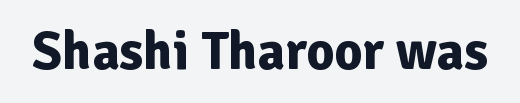
Q: Is the text bold? A: Yes.
Q: Is the text italic (slanted)? A: No, it is upright.
Q: Is the typeface a serif or a sans-serif typeface? A: Sans-serif.
Q: Is the text underlined? A: No.
Q: Is the spacing between letters normal or unusually wide? A: Normal.
Q: Width (condensed, normal, or wide)? A: Normal.
Q: Stroke contrast? A: Low.
Q: x-height? A: Medium.
Q: Monospaced? A: No.
